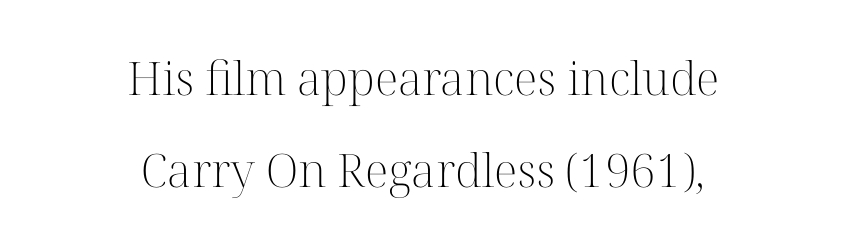
{"serif": "yes", "italic": "no", "bold": "no", "weight": "light", "width": "normal", "stroke_contrast": "high", "x_height": "medium", "monospaced": "no", "underline": "no", "align": "center", "line_spacing": "loose", "line_spacing_ratio": 2.0, "letter_spacing": "normal", "letter_spacing_em": 0.0, "glyph_px": 46}
